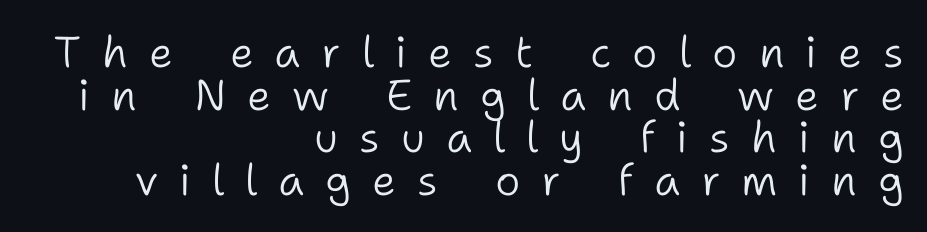
The image shows 43 px light sans-serif type, upright; set right-aligned, tight line spacing (0.99x), unusually wide letter spacing (+0.49 em), not underlined; low stroke contrast and a medium x-height.
